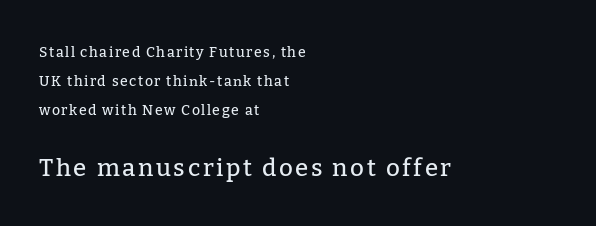
Q: Is the text italic (slanted)? A: No, it is upright.
Q: Is the text underlined? A: No.
Q: How is the paragraph aligned? A: Left-aligned.
Q: Is the spacing between lines tight, normal or loose? A: Loose.
Q: Which block of text is set in a larger size, the first (top) or the second (bottom)? A: The second (bottom) one.
